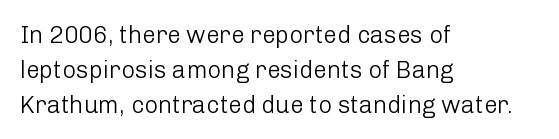
Summary of weight: not heavy and not bold. The passage shown stacks its lines at a standard gap. Upright lettering throughout. Tracking value appears to be zero — textbook default spacing.
